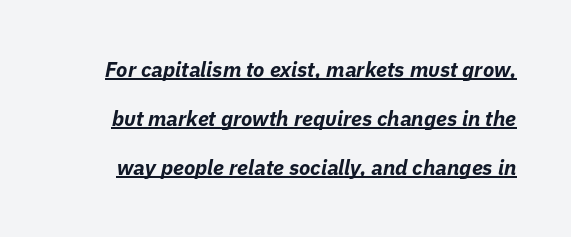
The passage shown is emphatically bold. The leading is generous, giving the passage an open texture. Students, observe the line beneath the letters — that is underlining. Slanted lettering throughout.
